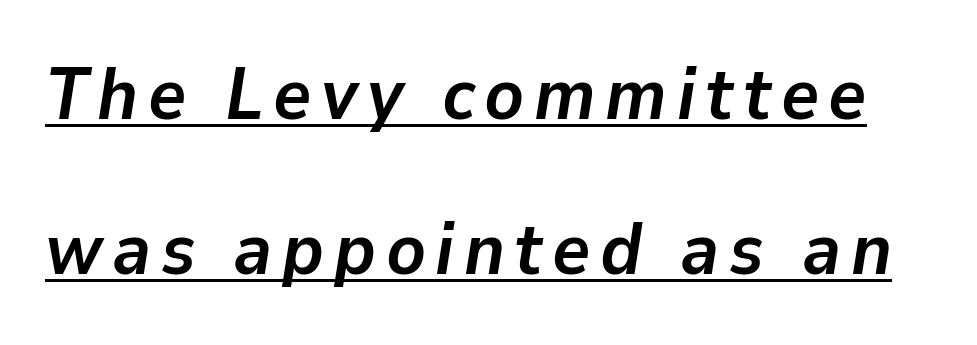
{"italic": "yes", "lean": "right", "slant_degrees": 9, "bold": "yes", "weight": "semibold", "width": "normal", "stroke_contrast": "low", "x_height": "medium", "monospaced": "no", "underline": "yes", "line_spacing": "loose", "line_spacing_ratio": 2.12, "glyph_px": 73}
